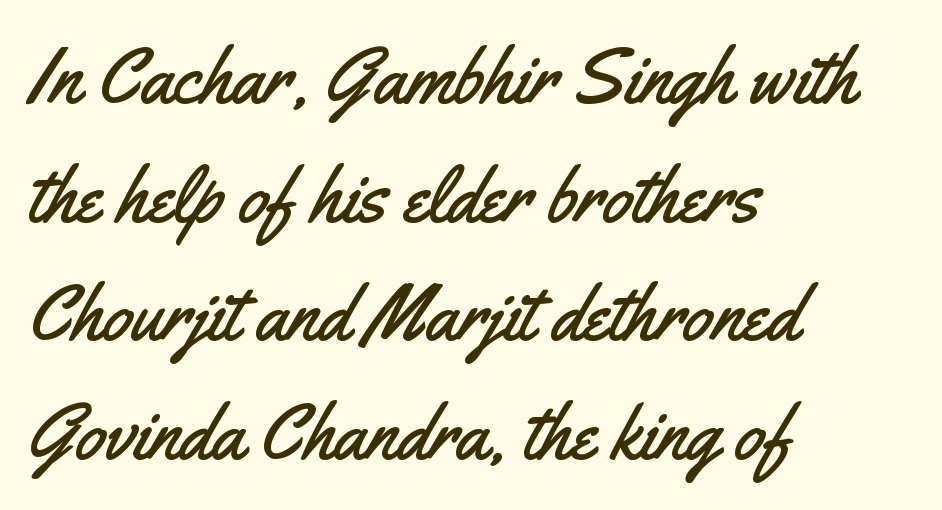
{"serif": "no", "width": "condensed", "stroke_contrast": "medium", "x_height": "small", "monospaced": "no", "underline": "no", "align": "left", "line_spacing": "normal", "line_spacing_ratio": 1.52, "letter_spacing": "normal", "letter_spacing_em": 0.0, "glyph_px": 78}
